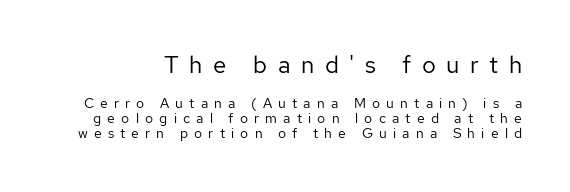
A clean baseline with only descenders dipping below it. The letters in the upper block stand taller than those in the block below. Italic: no, the glyphs are upright roman. These lines huddle together more closely than default settings would place them. Inter-character spacing is expanded well beyond the font's built-in metrics.
